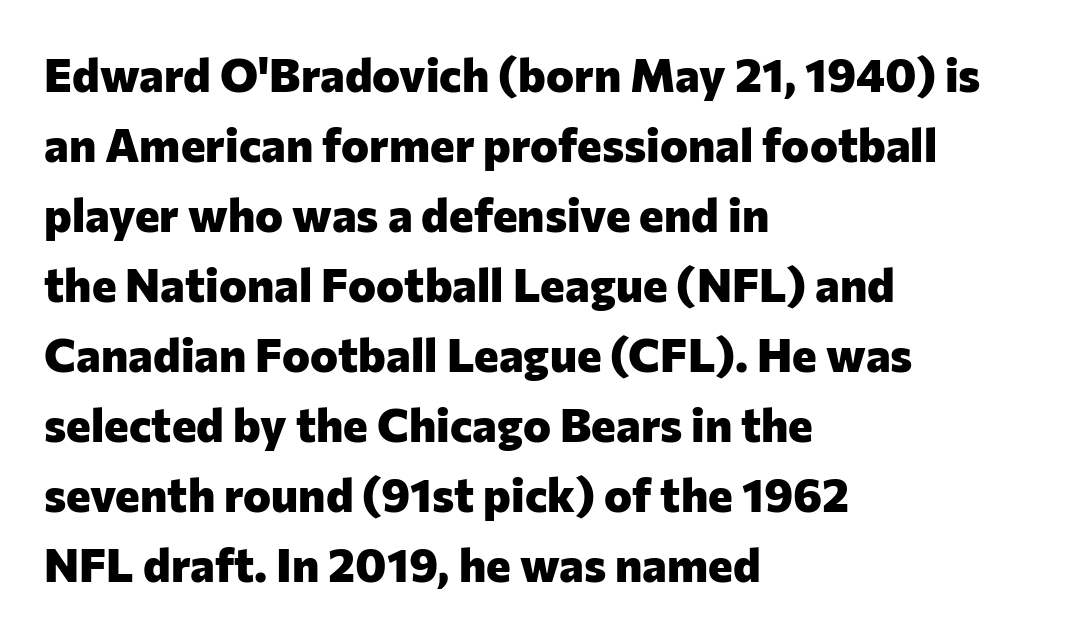
Q: Is the text bold? A: Yes.
Q: Is the text italic (slanted)? A: No, it is upright.
Q: Is the typeface a serif or a sans-serif typeface? A: Sans-serif.
Q: Is the text underlined? A: No.
Q: How is the paragraph aligned? A: Left-aligned.
Q: Is the spacing between letters normal or unusually wide? A: Normal.
Q: Is the spacing between lines tight, normal or loose? A: Normal.
Q: Width (condensed, normal, or wide)? A: Normal.
Q: Stroke contrast? A: Low.
Q: x-height? A: Medium.
Q: Monospaced? A: No.
